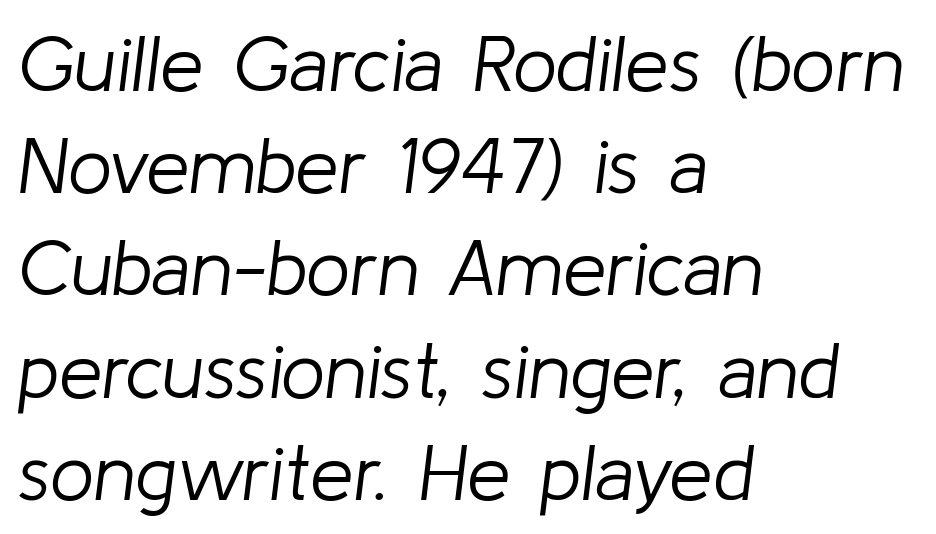
{"italic": "yes", "lean": "right", "slant_degrees": 8, "bold": "no", "weight": "light", "width": "normal", "stroke_contrast": "low", "x_height": "medium", "monospaced": "no", "underline": "no", "align": "left", "line_spacing": "normal", "line_spacing_ratio": 1.31, "letter_spacing": "normal", "letter_spacing_em": 0.0, "glyph_px": 78}
